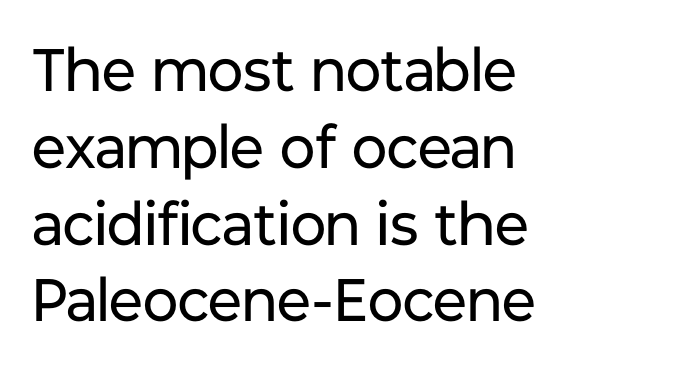
Q: Is the text bold? A: No.
Q: Is the text italic (slanted)? A: No, it is upright.
Q: Is the typeface a serif or a sans-serif typeface? A: Sans-serif.
Q: Is the text underlined? A: No.
Q: How is the paragraph aligned? A: Left-aligned.
Q: Is the spacing between letters normal or unusually wide? A: Normal.
Q: Is the spacing between lines tight, normal or loose? A: Normal.
Q: Width (condensed, normal, or wide)? A: Normal.
Q: Stroke contrast? A: Low.
Q: x-height? A: Medium.
Q: Monospaced? A: No.
